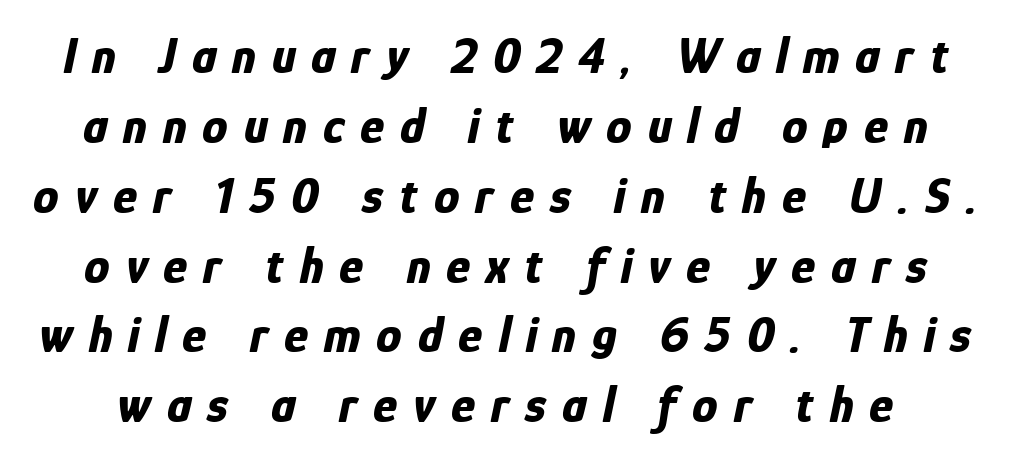
The image shows 51 px bold, condensed type, italic (leaning right); set normal line spacing (1.37x), unusually wide letter spacing (+0.31 em), not underlined; low stroke contrast and a medium x-height.
